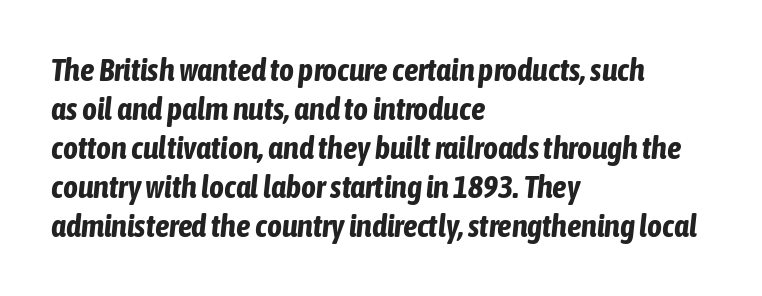
The image shows 32 px bold, condensed type, italic (leaning right); set left-aligned, line spacing 1.22x, normal letter spacing, not underlined; low stroke contrast and a medium x-height.
